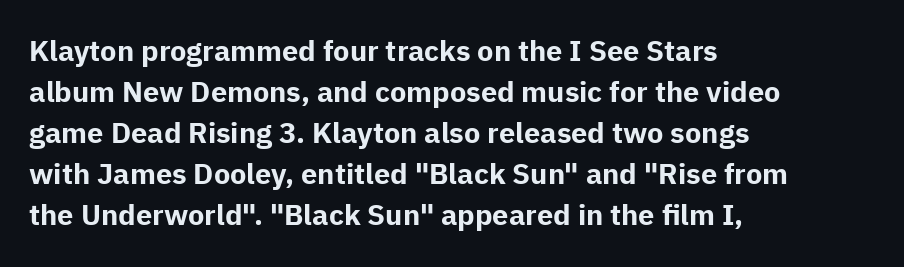
Observe the absence of serifs on each vertical stroke in this sample. These lines are rendered in a variable-pitch font. Quick note: not italic, upright. A dark, heavy texture on the line: the type is bold.
